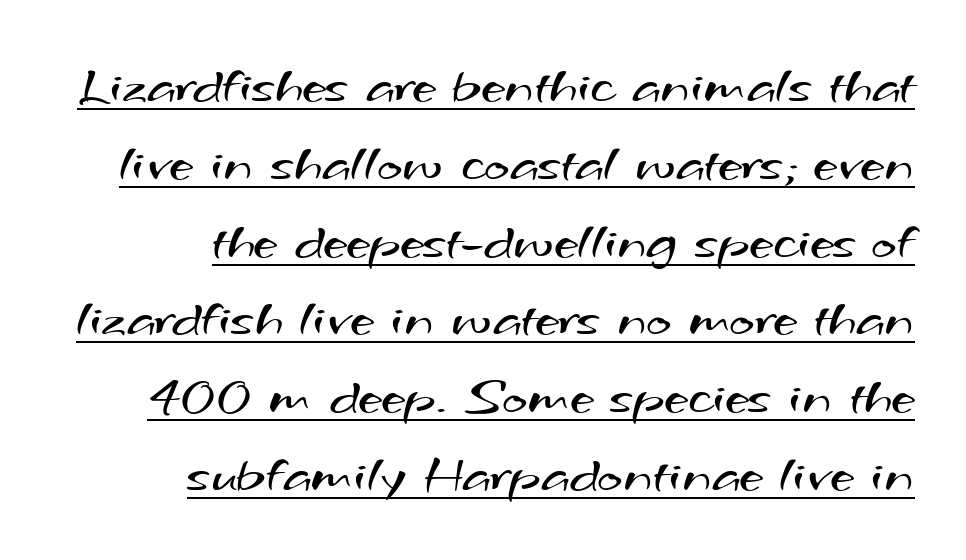
{"serif": "no", "bold": "no", "weight": "regular", "width": "wide", "stroke_contrast": "medium", "x_height": "small", "monospaced": "no", "underline": "yes", "align": "right", "line_spacing": "normal", "line_spacing_ratio": 1.44, "letter_spacing": "normal", "letter_spacing_em": 0.0, "glyph_px": 54}
